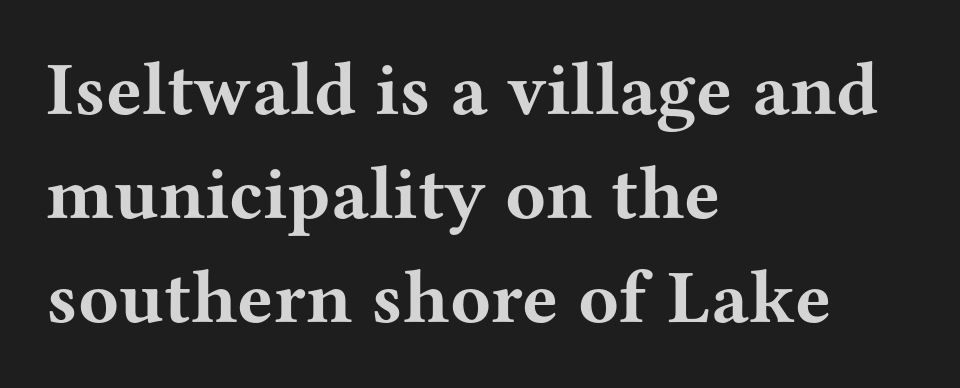
The image shows 75 px bold, wide serif type, upright; set left-aligned, normal line spacing (1.39x), normal letter spacing, not underlined; medium stroke contrast and a medium x-height.
